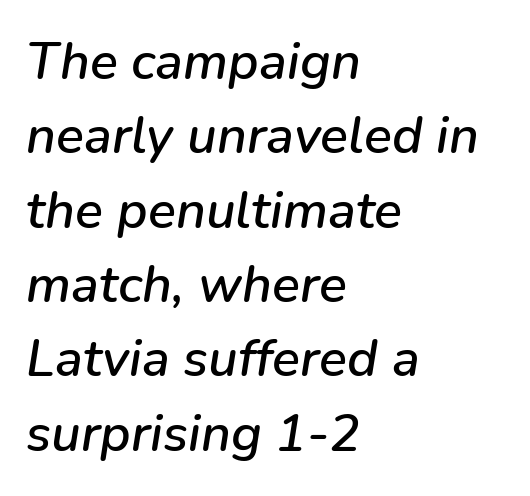
{"italic": "yes", "lean": "right", "slant_degrees": 9, "width": "normal", "stroke_contrast": "low", "x_height": "medium", "monospaced": "no", "underline": "no", "align": "left", "line_spacing": "normal", "line_spacing_ratio": 1.43, "letter_spacing": "normal", "letter_spacing_em": 0.0, "glyph_px": 52}
